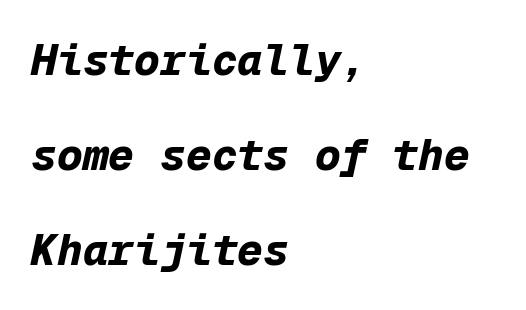
The image shows 43 px bold type, italic (leaning right), monospaced; set left-aligned, loose line spacing (2.21x), normal letter spacing, not underlined; low stroke contrast and a medium x-height.
